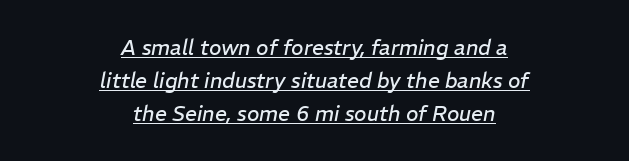
The image shows 21 px text type, italic (leaning right); set centered, normal line spacing (1.57x), normal letter spacing, underlined.
